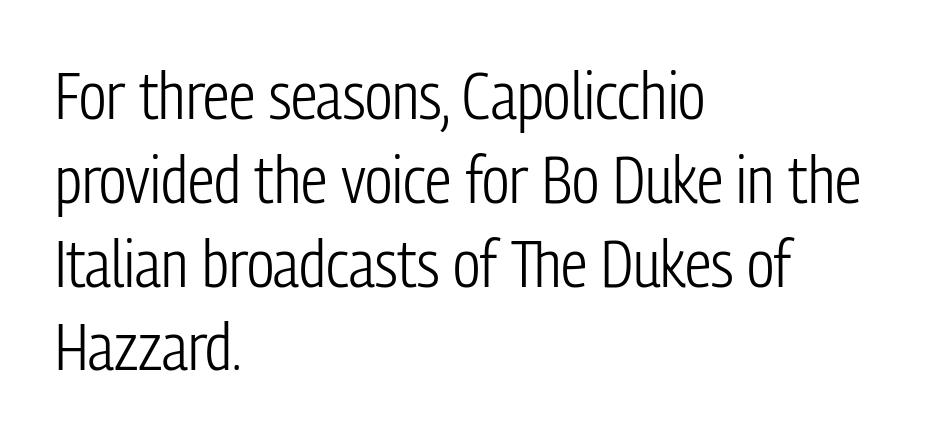
The face used here is proportionally spaced, like ordinary book or web type. Observe the absence of serifs on each vertical stroke in this sample. Underlining? Definitely not there. Standard letterfit; no display-style spreading of the glyphs. Italic: no, the glyphs are upright roman. Weight: regular or lighter.
